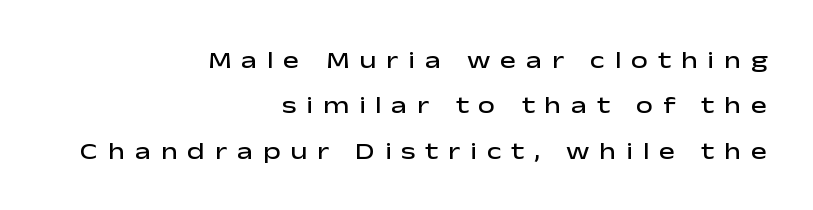
Q: Is the text bold? A: Semi-bold.
Q: Is the text italic (slanted)? A: No, it is upright.
Q: Is the text underlined? A: No.
Q: How is the paragraph aligned? A: Right-aligned.
Q: Is the spacing between letters normal or unusually wide? A: Unusually wide.
